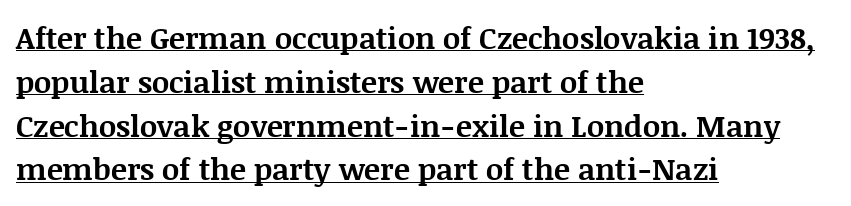
The image shows 30 px bold serif type, upright; set left-aligned, normal line spacing (1.46x), normal letter spacing, underlined; medium stroke contrast and a large x-height.
